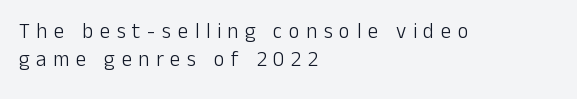
Compared with typical paragraphs, the rows here are spaced about the same. Quick note: not italic, upright. Teacher's note: observe the even left margin — that is flush-left alignment. The face looks like a standard text weight, possibly lighter.
